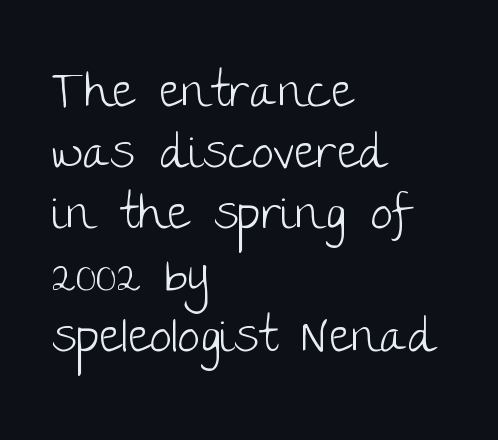
Q: Is the text bold? A: No.
Q: Is the text italic (slanted)? A: No, it is upright.
Q: Is the typeface a serif or a sans-serif typeface? A: Sans-serif.
Q: Is the text underlined? A: No.
Q: How is the paragraph aligned? A: Left-aligned.
Q: Is the spacing between letters normal or unusually wide? A: Normal.
Q: Is the spacing between lines tight, normal or loose? A: Normal.
Q: Width (condensed, normal, or wide)? A: Normal.
Q: Stroke contrast? A: Low.
Q: x-height? A: Large.
Q: Monospaced? A: No.
